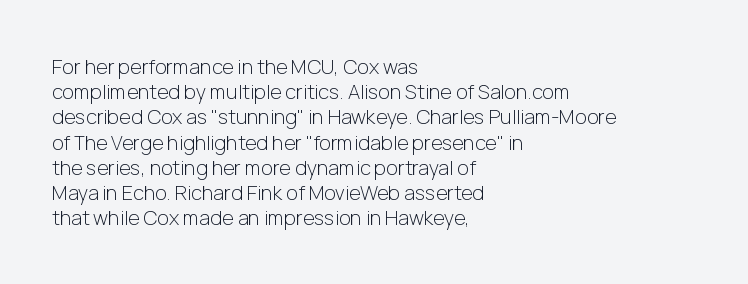
{"italic": "no", "bold": "no", "underline": "no", "align": "left", "line_spacing": "normal", "line_spacing_ratio": 1.26, "letter_spacing": "normal", "letter_spacing_em": 0.0, "glyph_px": 20}
